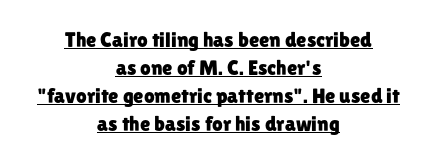
{"italic": "no", "underline": "yes", "align": "center", "line_spacing": "normal", "line_spacing_ratio": 1.33, "letter_spacing": "normal", "letter_spacing_em": 0.0, "glyph_px": 21}
